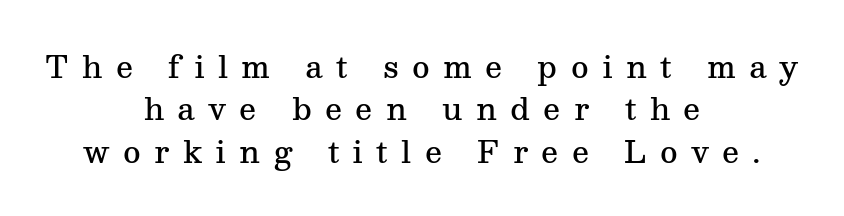
{"serif": "yes", "italic": "no", "bold": "semi", "weight": "semibold", "width": "normal", "stroke_contrast": "medium", "x_height": "medium", "monospaced": "no", "underline": "no", "align": "center", "line_spacing": "normal", "line_spacing_ratio": 1.41, "letter_spacing": "wide", "letter_spacing_em": 0.44, "glyph_px": 30}
